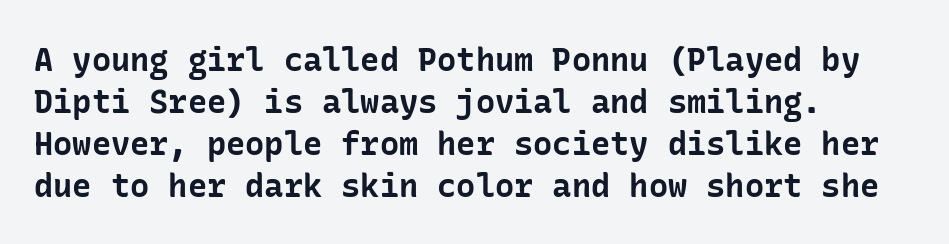
{"serif": "no", "italic": "no", "bold": "yes", "weight": "bold", "width": "normal", "stroke_contrast": "low", "x_height": "medium", "underline": "no", "align": "left", "line_spacing": "normal", "line_spacing_ratio": 1.31, "letter_spacing": "normal", "letter_spacing_em": 0.0, "glyph_px": 32}
